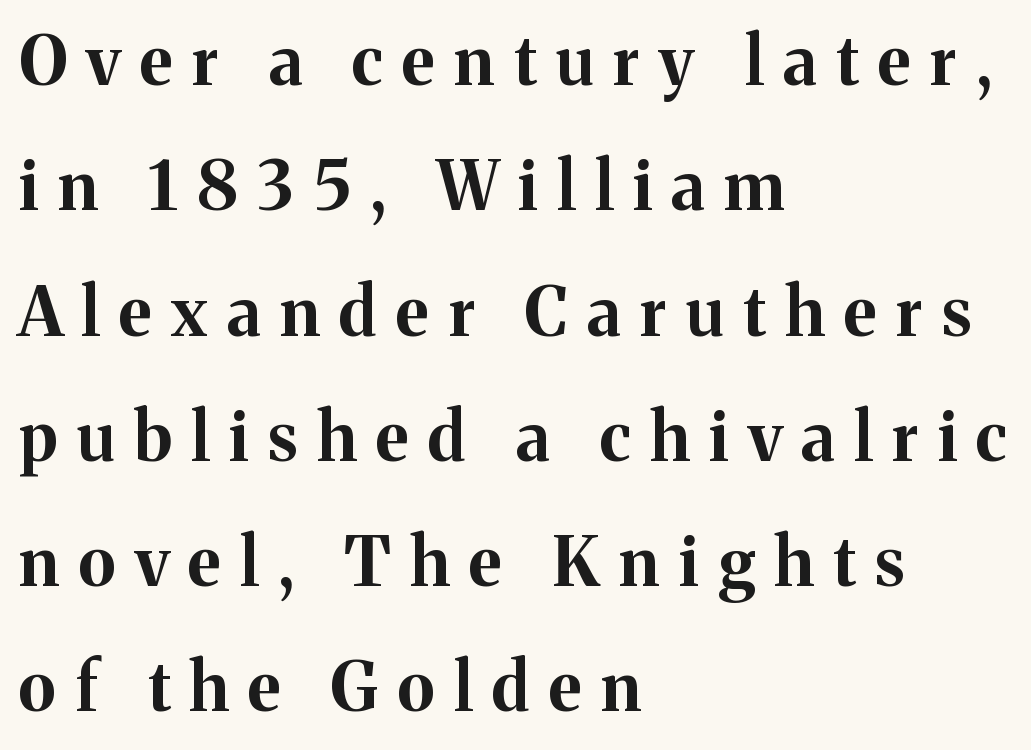
{"serif": "yes", "italic": "no", "bold": "yes", "weight": "bold", "width": "normal", "stroke_contrast": "medium", "x_height": "medium", "monospaced": "no", "underline": "no", "align": "left", "line_spacing_ratio": 1.87, "letter_spacing": "wide", "letter_spacing_em": 0.29, "glyph_px": 67}
